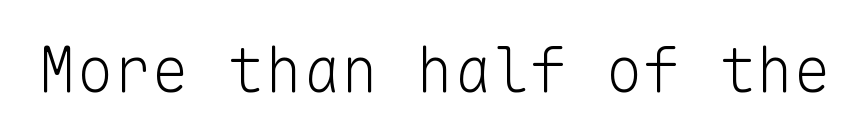
Type without underlining. The type family on display is of the sans-serif kind. Words appear dense and cohesive because spacing is normal. In terms of posture, this sample is upright. Bold? No — there's no thickening of the strokes.
